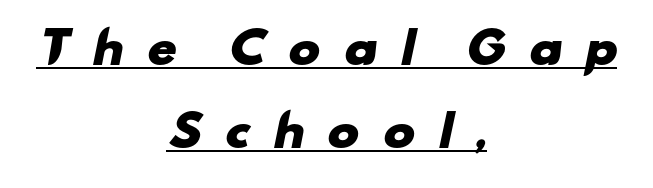
These lines are centered, leaving both edges ragged. Each word looks stretched out because of the extra space between its letters. The face used here appears with an underline applied. These lines carry a lot of weight — the face is fully bold. The rendering uses natural spacing where letterforms have individual widths.
